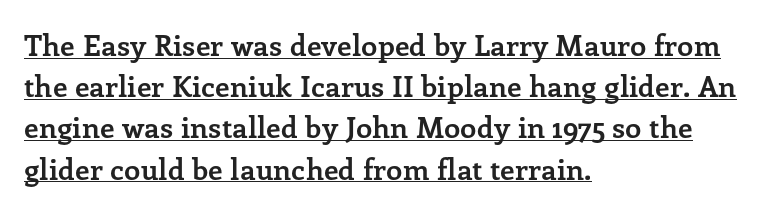
{"serif": "yes", "italic": "no", "bold": "yes", "weight": "semibold", "width": "normal", "stroke_contrast": "low", "x_height": "medium", "monospaced": "no", "underline": "yes", "align": "left", "line_spacing": "normal", "line_spacing_ratio": 1.42, "letter_spacing": "normal", "letter_spacing_em": 0.0, "glyph_px": 29}
